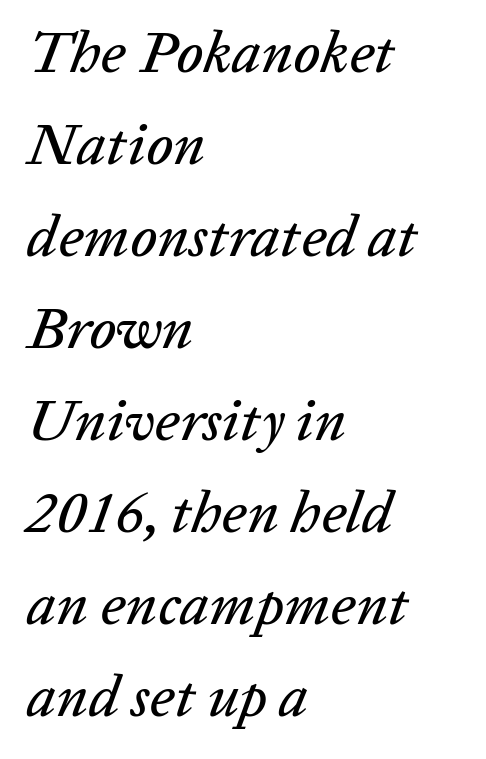
{"italic": "yes", "lean": "right", "slant_degrees": 20, "width": "normal", "stroke_contrast": "low", "x_height": "medium", "monospaced": "no", "underline": "no", "align": "left", "line_spacing": "normal", "line_spacing_ratio": 1.56, "letter_spacing": "normal", "letter_spacing_em": 0.0, "glyph_px": 59}
